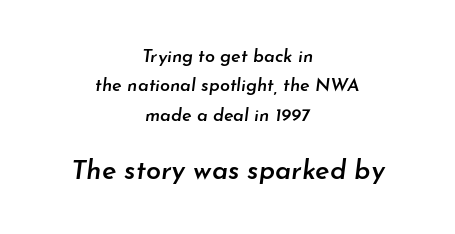
The image shows 27 px text type, italic (leaning right); set centered, normal line spacing (1.63x), normal letter spacing, not underlined; the second (bottom) block is 1.5x larger.
